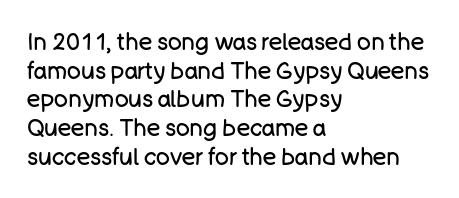
{"italic": "no", "bold": "no", "underline": "no", "align": "left", "line_spacing": "normal", "line_spacing_ratio": 1.25, "letter_spacing": "normal", "letter_spacing_em": 0.0, "glyph_px": 23}
